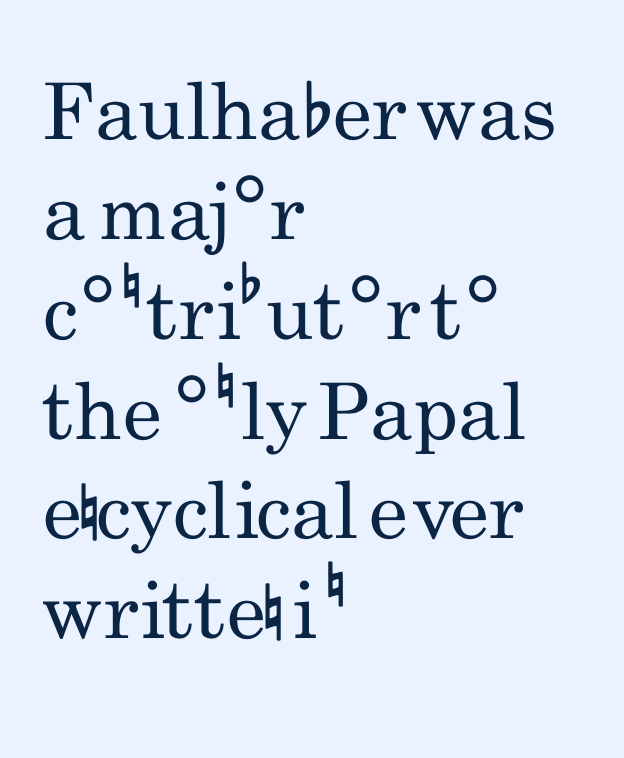
{"serif": "no", "italic": "no", "bold": "no", "weight": "regular", "width": "condensed", "stroke_contrast": "low", "x_height": "small", "monospaced": "no", "underline": "no", "align": "left", "line_spacing": "normal", "line_spacing_ratio": 1.28, "letter_spacing": "normal", "letter_spacing_em": 0.0, "glyph_px": 78}
